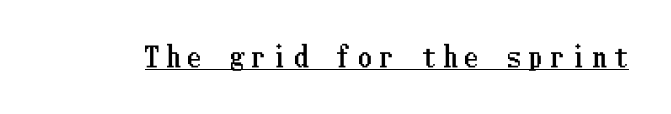
This rendering features underlined lettering. Tall strokes in this sample are plumb rather than angled. There is plenty of visible air inserted between adjacent glyphs.
